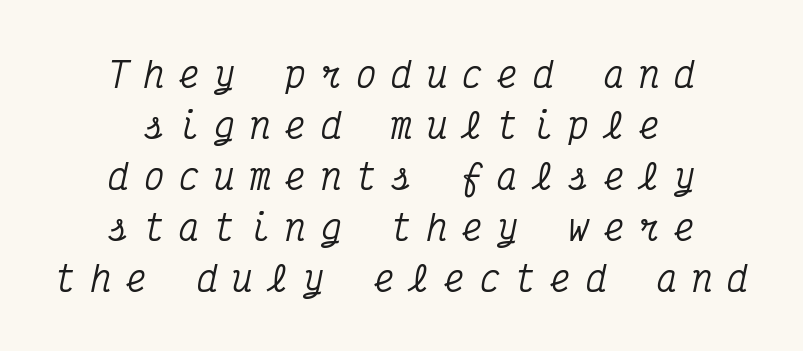
The image shows 34 px condensed serif type, italic (leaning right), monospaced; set centered, normal line spacing (1.5x), unusually wide letter spacing (+0.44 em), not underlined; medium stroke contrast and a medium x-height.
